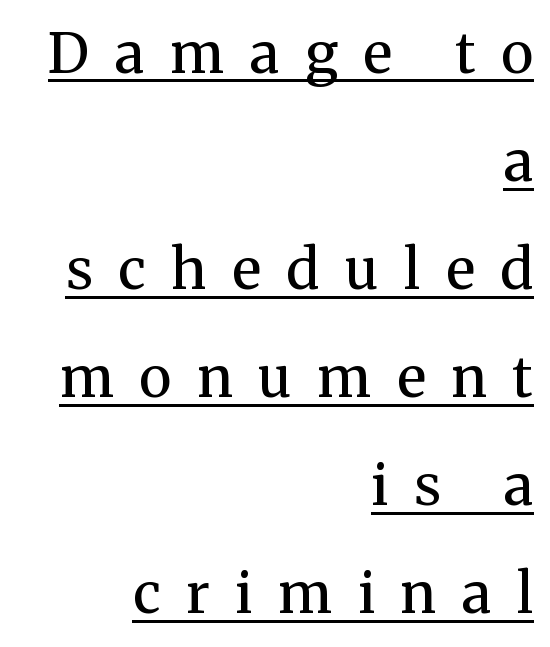
Q: Is the text bold? A: No.
Q: Is the text italic (slanted)? A: No, it is upright.
Q: Is the typeface a serif or a sans-serif typeface? A: Serif.
Q: Is the text underlined? A: Yes.
Q: How is the paragraph aligned? A: Right-aligned.
Q: Is the spacing between letters normal or unusually wide? A: Unusually wide.
Q: Is the spacing between lines tight, normal or loose? A: Loose.
Q: Width (condensed, normal, or wide)? A: Normal.
Q: Stroke contrast? A: Medium.
Q: x-height? A: Medium.
Q: Monospaced? A: No.
